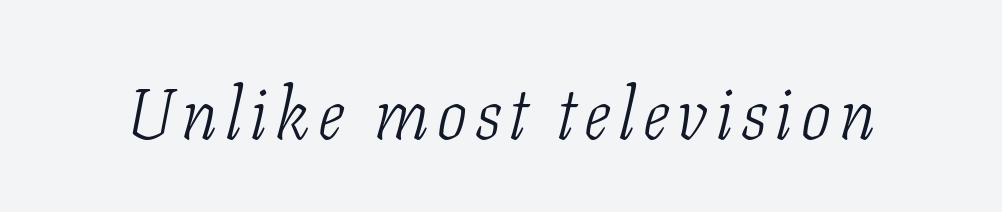
The image shows 71 px light, condensed serif type, italic (leaning right); set not underlined; low stroke contrast and a medium x-height.
